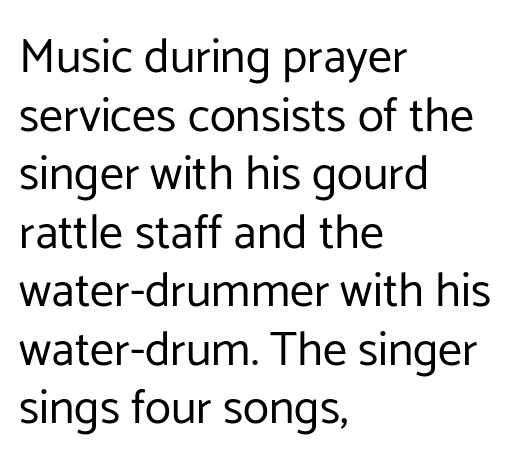
The image shows 48 px regular-weight sans-serif type, upright; set left-aligned, line spacing 1.22x, normal letter spacing, not underlined; low stroke contrast and a medium x-height.
